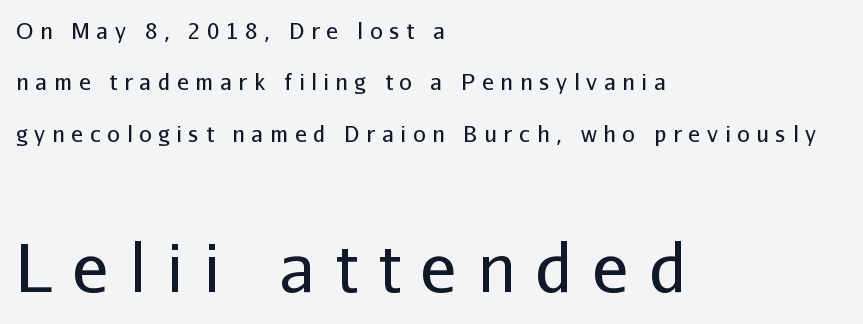
{"serif": "no", "italic": "no", "bold": "no", "weight": "regular", "width": "normal", "stroke_contrast": "low", "x_height": "medium", "monospaced": "no", "underline": "no", "align": "left", "line_spacing": "loose", "line_spacing_ratio": 2.34, "letter_spacing": "wide", "letter_spacing_em": 0.31, "larger_block": "second", "size_ratio": 3.05, "glyph_px": 67}
